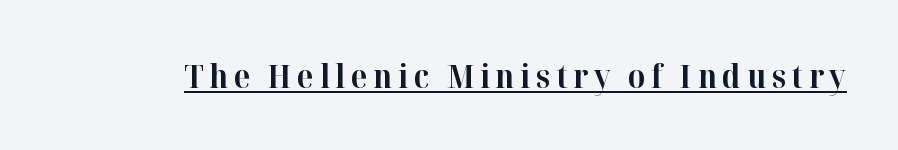
Q: Is the text bold? A: Yes.
Q: Is the text italic (slanted)? A: No, it is upright.
Q: Is the typeface a serif or a sans-serif typeface? A: Serif.
Q: Is the text underlined? A: Yes.
Q: Width (condensed, normal, or wide)? A: Normal.
Q: Stroke contrast? A: High.
Q: x-height? A: Medium.
Q: Monospaced? A: No.
